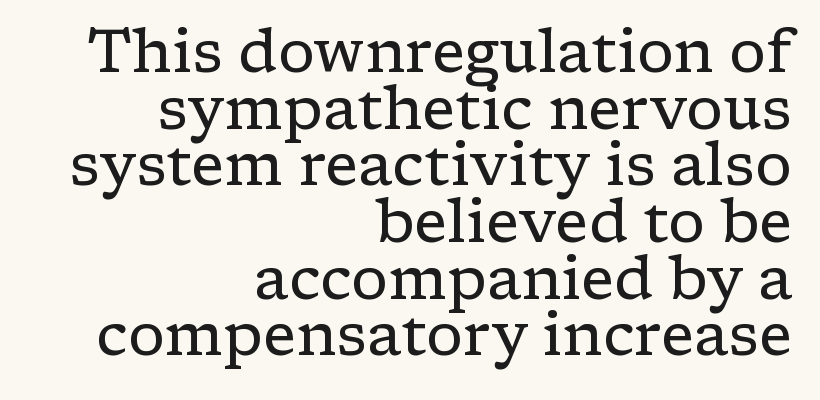
The image shows 59 px regular-weight, wide serif type, upright; set right-aligned, tight line spacing (0.96x), normal letter spacing, not underlined; low stroke contrast and a medium x-height.
